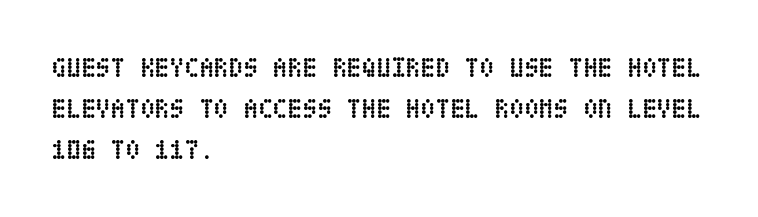
The image shows 27 px bold type, upright; set left-aligned, normal line spacing (1.52x), normal letter spacing, not underlined.
